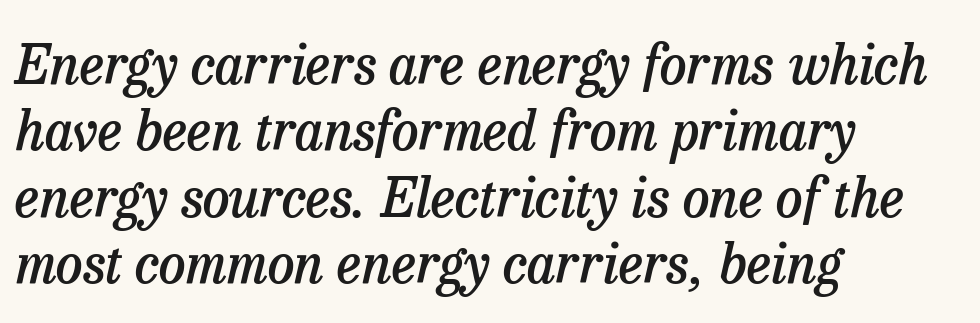
Q: Is the text bold? A: Semi-bold.
Q: Is the text italic (slanted)? A: Yes, it leans right by about 13 degrees.
Q: Is the typeface a serif or a sans-serif typeface? A: Serif.
Q: Is the text underlined? A: No.
Q: How is the paragraph aligned? A: Left-aligned.
Q: Is the spacing between letters normal or unusually wide? A: Normal.
Q: Width (condensed, normal, or wide)? A: Normal.
Q: Stroke contrast? A: Low.
Q: x-height? A: Medium.
Q: Monospaced? A: No.
